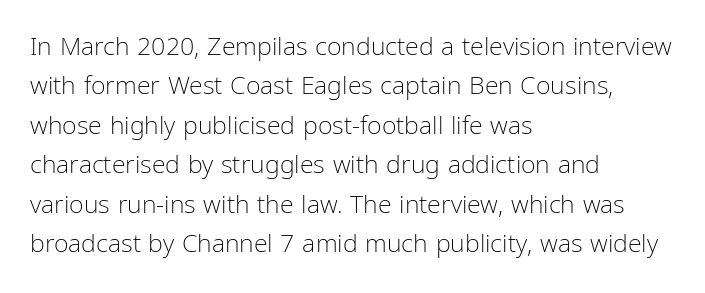
Q: Is the text bold? A: No.
Q: Is the text italic (slanted)? A: No, it is upright.
Q: Is the text underlined? A: No.
Q: How is the paragraph aligned? A: Left-aligned.
Q: Is the spacing between letters normal or unusually wide? A: Normal.
Q: Is the spacing between lines tight, normal or loose? A: Normal.
